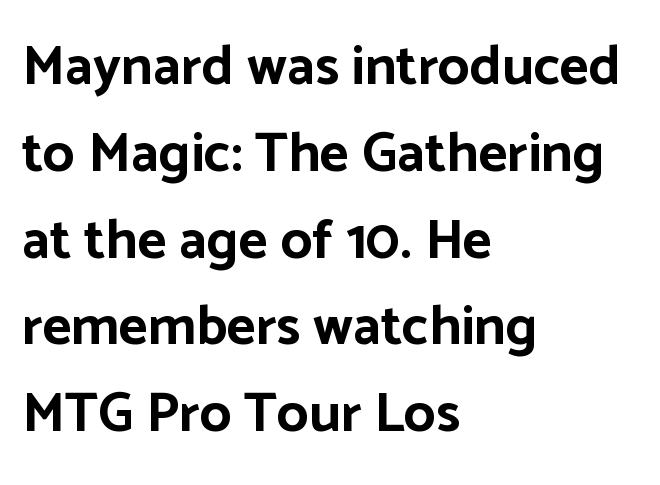
{"serif": "no", "italic": "no", "bold": "yes", "weight": "bold", "width": "normal", "stroke_contrast": "low", "x_height": "medium", "monospaced": "no", "underline": "no", "align": "left", "line_spacing": "normal", "line_spacing_ratio": 1.55, "letter_spacing": "normal", "letter_spacing_em": 0.0, "glyph_px": 56}
